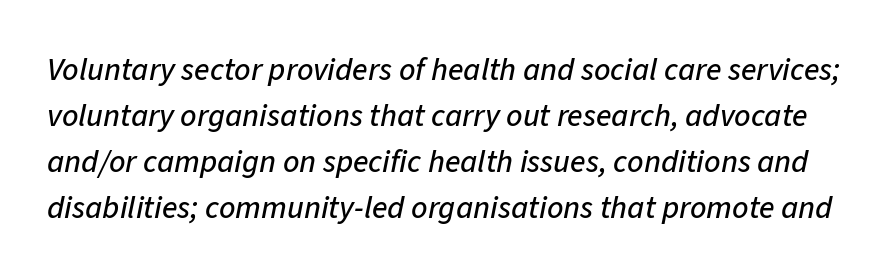
{"italic": "yes", "lean": "right", "slant_degrees": 11, "width": "normal", "stroke_contrast": "low", "x_height": "medium", "monospaced": "no", "underline": "no", "line_spacing": "normal", "line_spacing_ratio": 1.44, "letter_spacing": "normal", "letter_spacing_em": 0.0, "glyph_px": 32}
